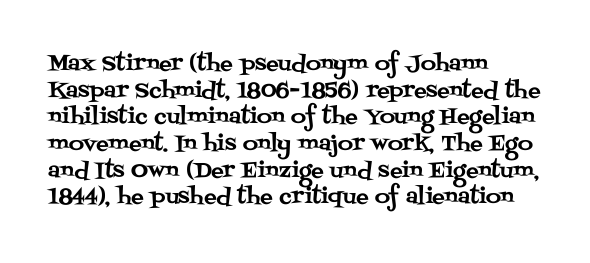
Successive baselines arrive at the customary interval. The space directly below the letters is spotless. The face used here is rendered with its standard letterfit. The rendering anchors every line to the left-hand side.
